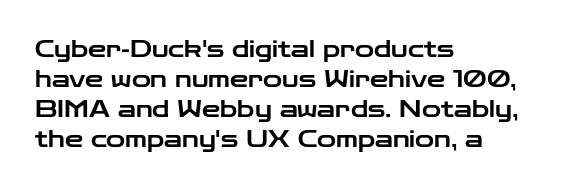
Q: Is the text italic (slanted)? A: No, it is upright.
Q: Is the text underlined? A: No.
Q: How is the paragraph aligned? A: Left-aligned.
Q: Is the spacing between letters normal or unusually wide? A: Normal.
Q: Is the spacing between lines tight, normal or loose? A: Normal.
